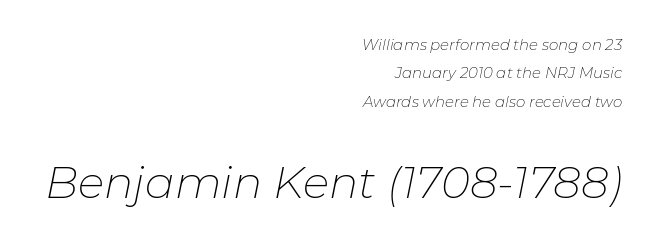
Varying glyph widths throughout — classic text-font behaviour. Has an underline been added? It has not. Stroke thickness stays within the range of a standard reading face or lighter. Is the type slanted? Yes — the strokes lean at a clear angle. Layout note: lines flush right. Letter spacing: default.
